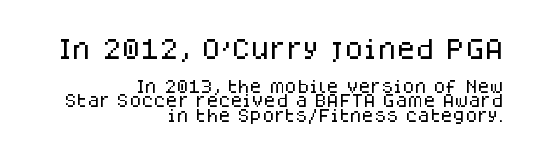
The image shows 22 px text type, upright; set right-aligned, tight line spacing (1.05x), normal letter spacing, not underlined; the first (top) block is 1.57x larger.
